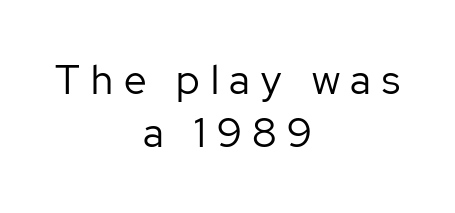
The passage shown is typeset with a sans-serif family. Letter spacing: wide. The strip under each line holds only bare page. Weight: in the light-to-regular range. Horizontal alignment here is central, giving a formal, balanced look. Posture: upright roman.
